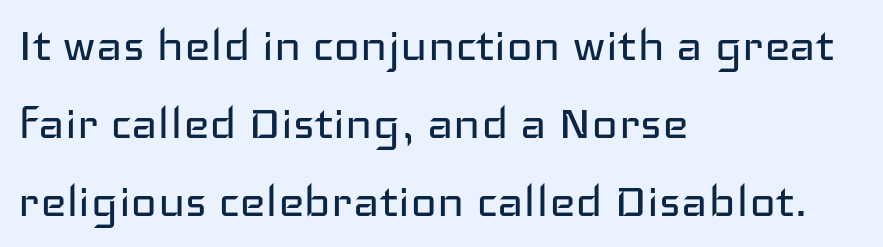
{"serif": "no", "italic": "no", "bold": "no", "weight": "regular", "width": "wide", "stroke_contrast": "low", "x_height": "medium", "monospaced": "no", "underline": "no", "align": "left", "line_spacing": "normal", "line_spacing_ratio": 1.39, "letter_spacing": "normal", "letter_spacing_em": 0.0, "glyph_px": 56}
